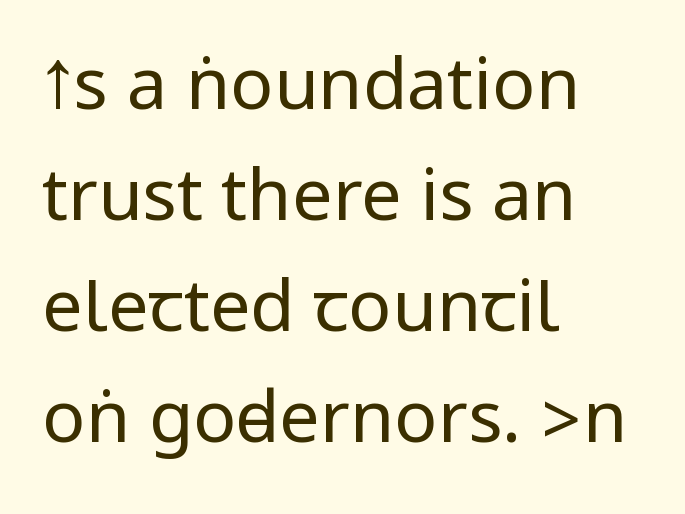
The image shows 72 px regular-weight, condensed sans-serif type, upright; set left-aligned, normal line spacing (1.54x), normal letter spacing, not underlined; low stroke contrast.
